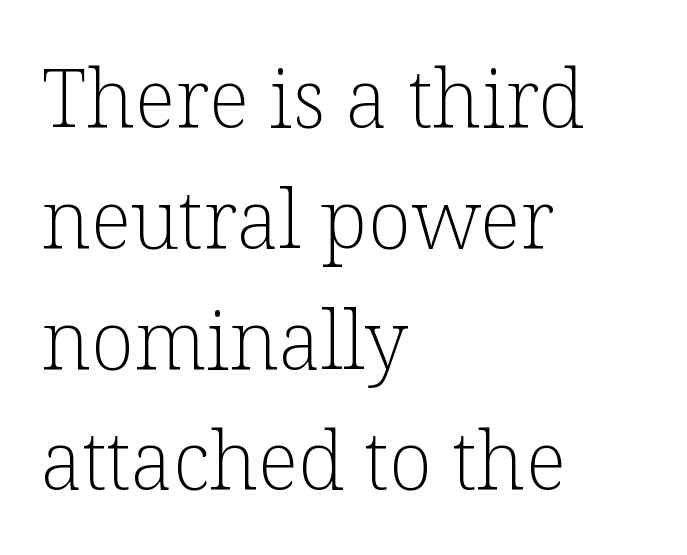
Q: Is the text bold? A: No.
Q: Is the text italic (slanted)? A: No, it is upright.
Q: Is the typeface a serif or a sans-serif typeface? A: Serif.
Q: Is the text underlined? A: No.
Q: How is the paragraph aligned? A: Left-aligned.
Q: Is the spacing between letters normal or unusually wide? A: Normal.
Q: Is the spacing between lines tight, normal or loose? A: Normal.
Q: Width (condensed, normal, or wide)? A: Normal.
Q: Stroke contrast? A: Low.
Q: x-height? A: Medium.
Q: Monospaced? A: No.
